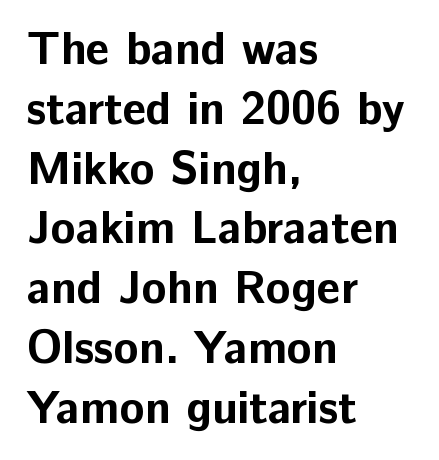
{"serif": "no", "italic": "no", "bold": "yes", "weight": "bold", "width": "normal", "stroke_contrast": "low", "x_height": "medium", "monospaced": "no", "underline": "no", "align": "left", "line_spacing": "normal", "line_spacing_ratio": 1.3, "letter_spacing": "normal", "letter_spacing_em": 0.0, "glyph_px": 46}
